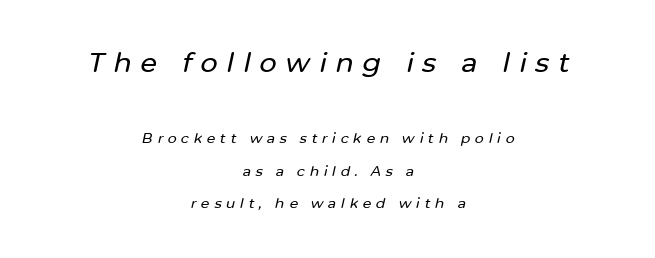
{"italic": "yes", "lean": "right", "slant_degrees": 12, "underline": "no", "align": "center", "line_spacing": "loose", "line_spacing_ratio": 2.32, "letter_spacing": "wide", "letter_spacing_em": 0.33, "larger_block": "first", "size_ratio": 1.93, "glyph_px": 27}
